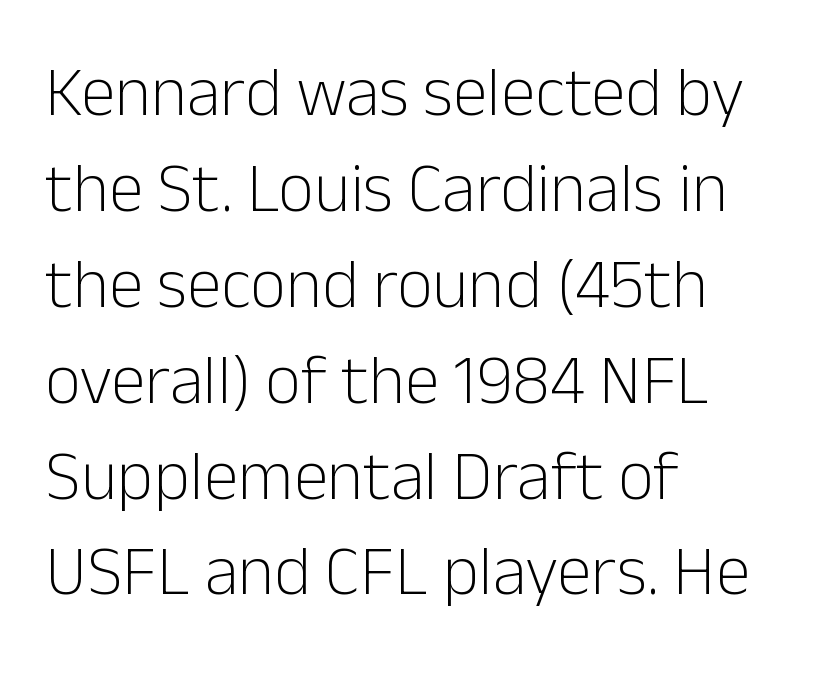
The image shows 70 px light sans-serif type, upright; set left-aligned, normal line spacing (1.37x), normal letter spacing, not underlined; low stroke contrast and a medium x-height.
